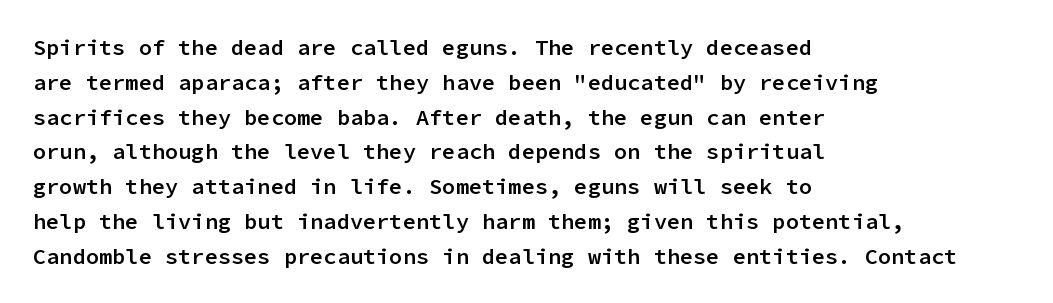
Firm but not heavy-handed strokes: this text is semibold. The specimen omits any rule beneath the text block's lines. Ordinary non-slanted type is in use. Each new line begins a customary step beneath the previous one. The line texture is even and compact thanks to regular tracking.
